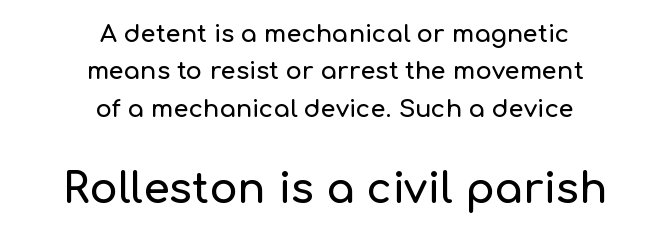
{"serif": "no", "italic": "no", "width": "normal", "stroke_contrast": "low", "x_height": "medium", "monospaced": "no", "underline": "no", "align": "center", "line_spacing": "normal", "line_spacing_ratio": 1.56, "letter_spacing": "normal", "letter_spacing_em": 0.0, "larger_block": "second", "size_ratio": 1.75, "glyph_px": 42}
